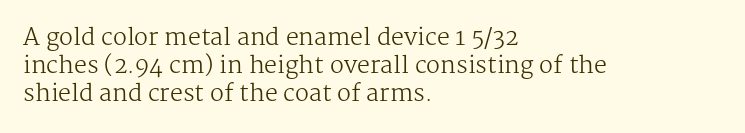
Q: Is the text bold? A: No.
Q: Is the text italic (slanted)? A: No, it is upright.
Q: Is the text underlined? A: No.
Q: How is the paragraph aligned? A: Left-aligned.
Q: Is the spacing between letters normal or unusually wide? A: Normal.
